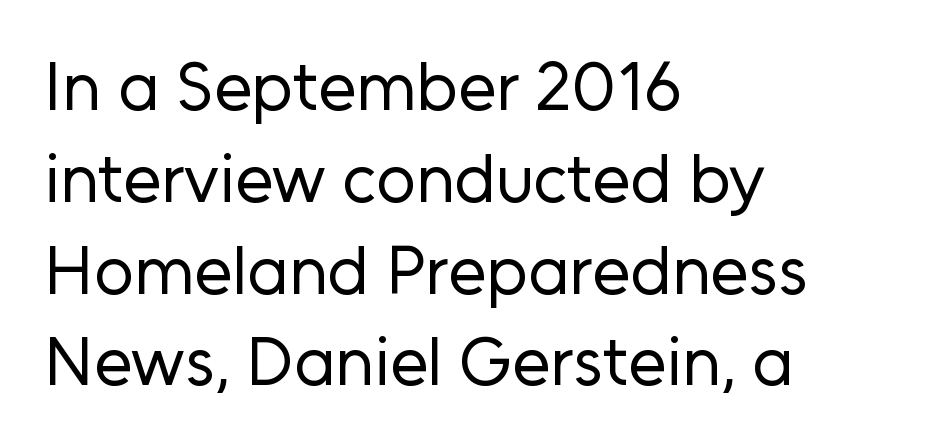
The image shows 69 px regular-weight sans-serif type, upright; set left-aligned, normal line spacing (1.33x), normal letter spacing, not underlined; low stroke contrast and a medium x-height.
